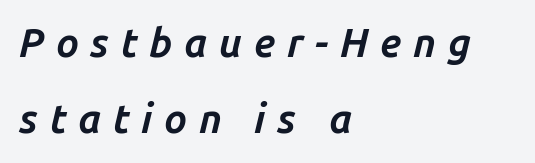
Q: Is the text bold? A: Yes.
Q: Is the text italic (slanted)? A: Yes, it leans right by about 14 degrees.
Q: Is the text underlined? A: No.
Q: How is the paragraph aligned? A: Left-aligned.
Q: Is the spacing between letters normal or unusually wide? A: Unusually wide.
Q: Is the spacing between lines tight, normal or loose? A: Loose.
Q: Width (condensed, normal, or wide)? A: Normal.
Q: Stroke contrast? A: Low.
Q: x-height? A: Medium.
Q: Monospaced? A: No.
